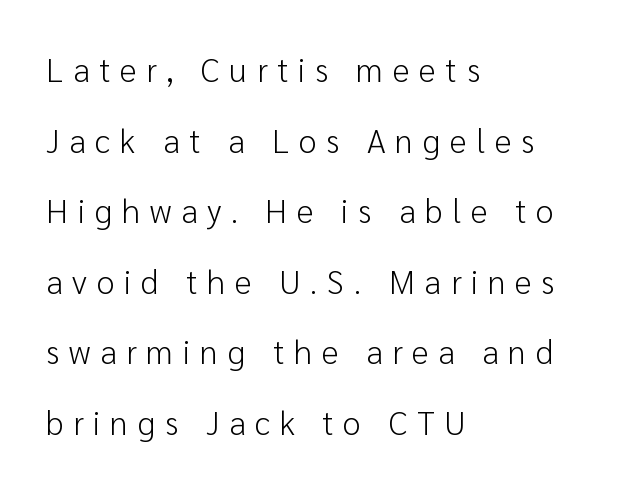
These lines stack with their left ends in a neat column. Glyph-to-glyph distance is far greater than everyday printed text. A great deal of white space separates one row of letters from the next. This is not heavy type; no bold has been used. A typesetter would label this face a sans. The baseline area is clear.
